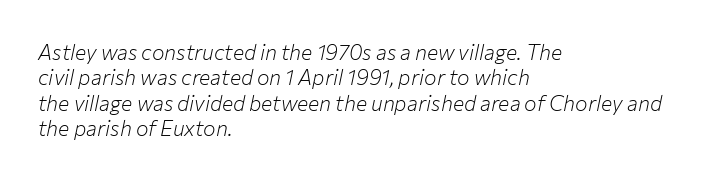
Q: Is the text bold? A: No.
Q: Is the text italic (slanted)? A: Yes, it leans right by about 12 degrees.
Q: Is the text underlined? A: No.
Q: How is the paragraph aligned? A: Left-aligned.
Q: Is the spacing between letters normal or unusually wide? A: Normal.
